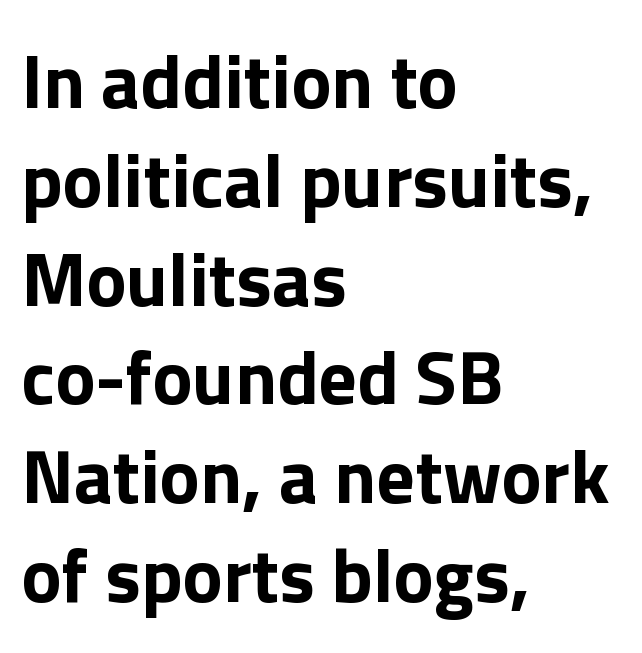
The image shows 76 px bold sans-serif type, upright; set left-aligned, normal line spacing (1.3x), normal letter spacing, not underlined; low stroke contrast and a medium x-height.
